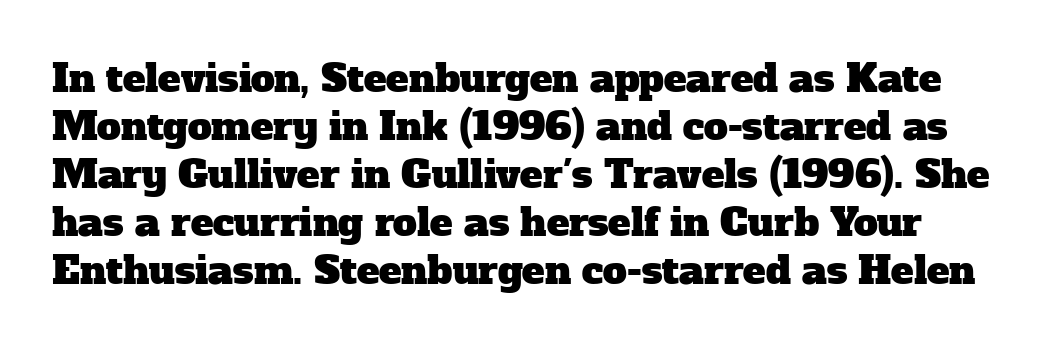
Q: Is the typeface a serif or a sans-serif typeface? A: Serif.
Q: Is the text underlined? A: No.
Q: Is the spacing between letters normal or unusually wide? A: Normal.
Q: Is the spacing between lines tight, normal or loose? A: Normal.
Q: Width (condensed, normal, or wide)? A: Normal.
Q: Stroke contrast? A: Low.
Q: x-height? A: Medium.
Q: Monospaced? A: No.
